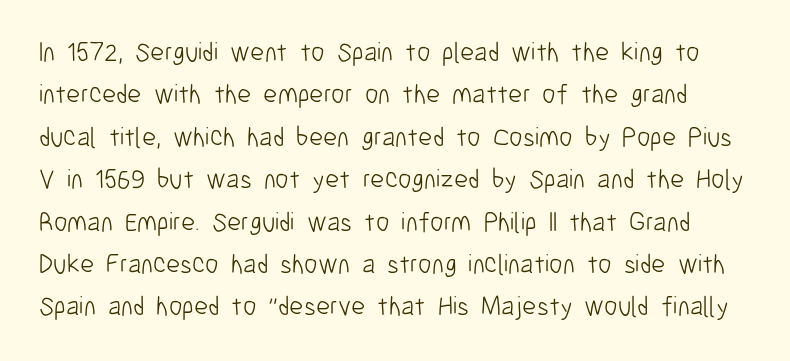
The image shows 27 px text type, upright; set normal line spacing (1.57x), normal letter spacing, not underlined.
